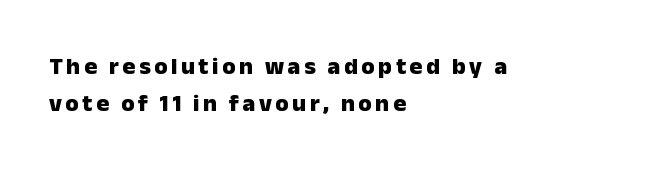
The specimen omits any rule beneath the text block's lines. Thick stems and heavy bowls — unmistakably bold. Line spacing here is normal. Alignment: flush left. Does the lettering tilt? It doesn't — this is upright.
